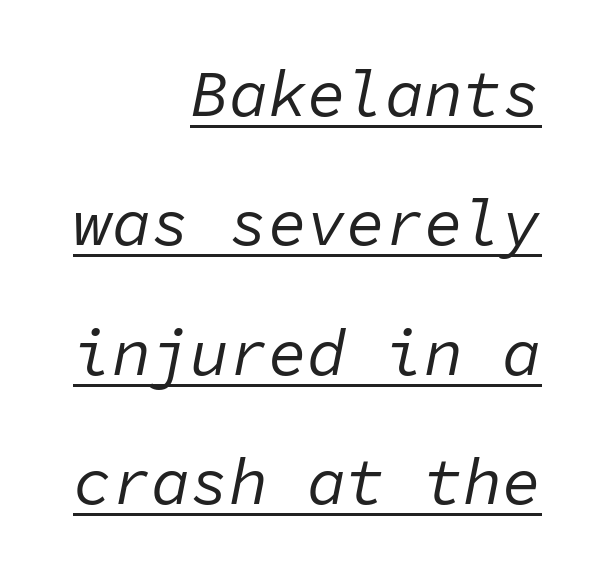
Q: Is the text bold? A: No.
Q: Is the text italic (slanted)? A: Yes, it leans right by about 11 degrees.
Q: Is the text underlined? A: Yes.
Q: How is the paragraph aligned? A: Right-aligned.
Q: Is the spacing between letters normal or unusually wide? A: Normal.
Q: Is the spacing between lines tight, normal or loose? A: Loose.
Q: Width (condensed, normal, or wide)? A: Normal.
Q: Stroke contrast? A: Low.
Q: x-height? A: Medium.
Q: Monospaced? A: Yes.
